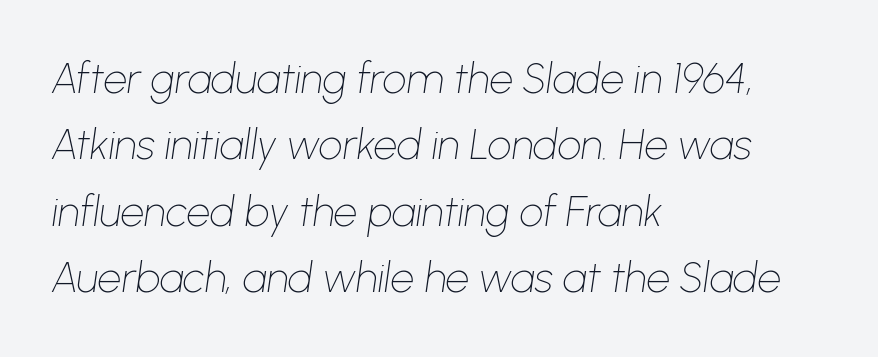
You could not count columns in this text — the font is proportionally spaced. Reading down the block, your eye returns to a fixed left position each line. Leading: standard. Slanted lettering throughout. This rendering features lettering with no underline. The letters sit at their default tracking, neither squeezed nor spread.
